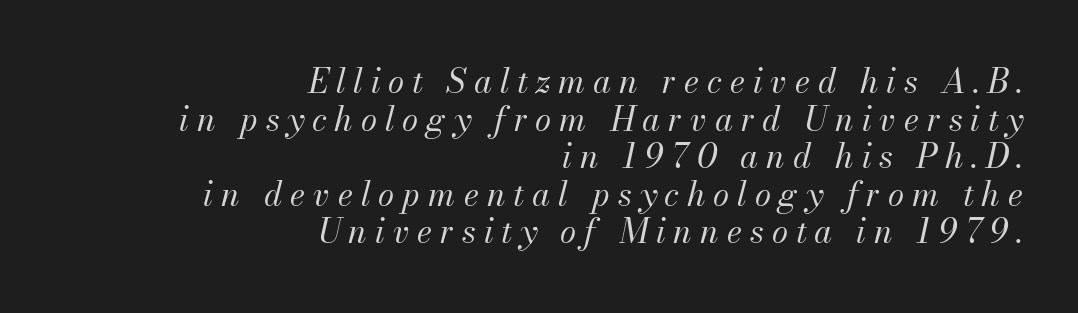
Q: Is the text bold? A: No.
Q: Is the text italic (slanted)? A: Yes, it leans right by about 13 degrees.
Q: Is the text underlined? A: No.
Q: How is the paragraph aligned? A: Right-aligned.
Q: Is the spacing between letters normal or unusually wide? A: Unusually wide.
Q: Is the spacing between lines tight, normal or loose? A: Tight.
Q: Width (condensed, normal, or wide)? A: Normal.
Q: Stroke contrast? A: Medium.
Q: x-height? A: Small.
Q: Monospaced? A: No.
